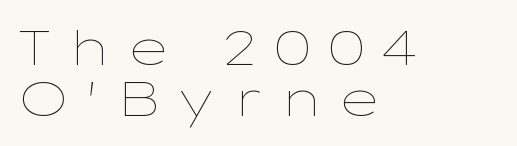
The image shows 49 px thin, wide type, upright; set left-aligned, tight line spacing (1.05x), unusually wide letter spacing (+0.27 em), not underlined; low stroke contrast and a medium x-height.
